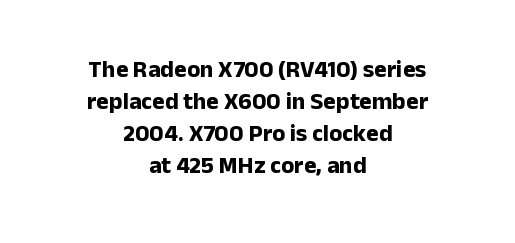
The image shows 24 px bold type, upright; set centered, normal line spacing (1.33x), normal letter spacing, not underlined.
